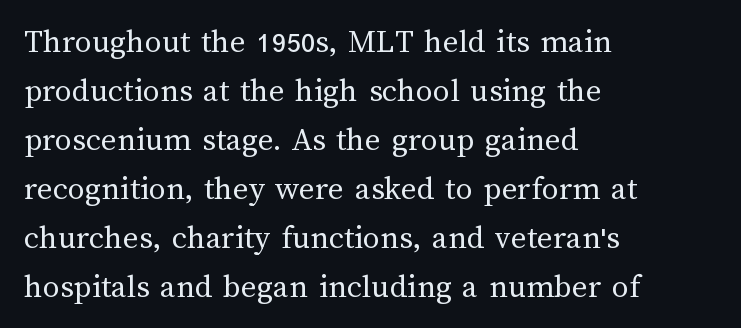
Q: Is the text bold? A: No.
Q: Is the text italic (slanted)? A: No, it is upright.
Q: Is the text underlined? A: No.
Q: How is the paragraph aligned? A: Left-aligned.
Q: Is the spacing between letters normal or unusually wide? A: Normal.
Q: Is the spacing between lines tight, normal or loose? A: Normal.
Q: Width (condensed, normal, or wide)? A: Normal.
Q: Stroke contrast? A: Medium.
Q: x-height? A: Medium.
Q: Monospaced? A: No.
